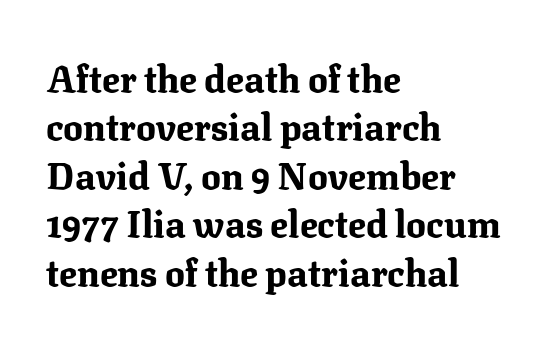
{"serif": "yes", "italic": "no", "bold": "yes", "weight": "bold", "width": "normal", "stroke_contrast": "medium", "x_height": "medium", "monospaced": "no", "underline": "no", "align": "left", "line_spacing": "normal", "line_spacing_ratio": 1.31, "letter_spacing": "normal", "letter_spacing_em": 0.0, "glyph_px": 37}
